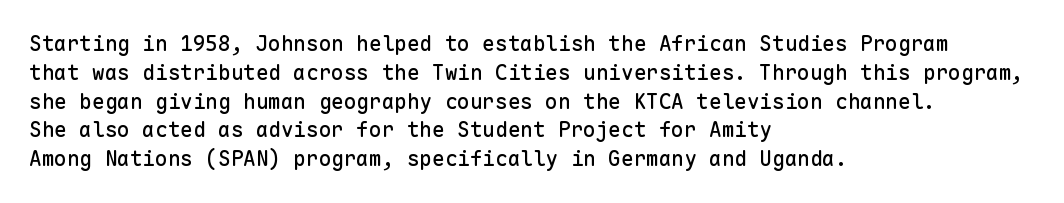
Q: Is the text italic (slanted)? A: No, it is upright.
Q: Is the text underlined? A: No.
Q: How is the paragraph aligned? A: Left-aligned.
Q: Is the spacing between letters normal or unusually wide? A: Normal.
Q: Is the spacing between lines tight, normal or loose? A: Normal.
